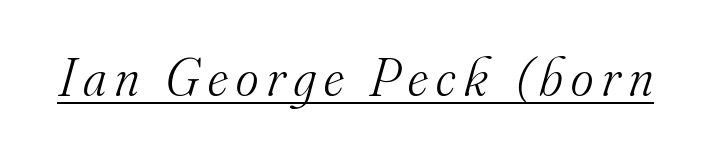
The image shows 54 px light serif type, italic (leaning right); set underlined; medium stroke contrast and a small x-height.
